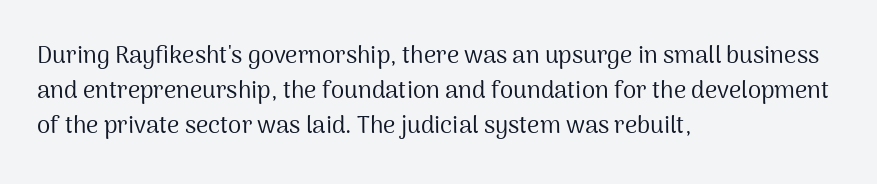
Q: Is the text bold? A: No.
Q: Is the text italic (slanted)? A: No, it is upright.
Q: Is the text underlined? A: No.
Q: How is the paragraph aligned? A: Left-aligned.
Q: Is the spacing between letters normal or unusually wide? A: Normal.
Q: Is the spacing between lines tight, normal or loose? A: Normal.
